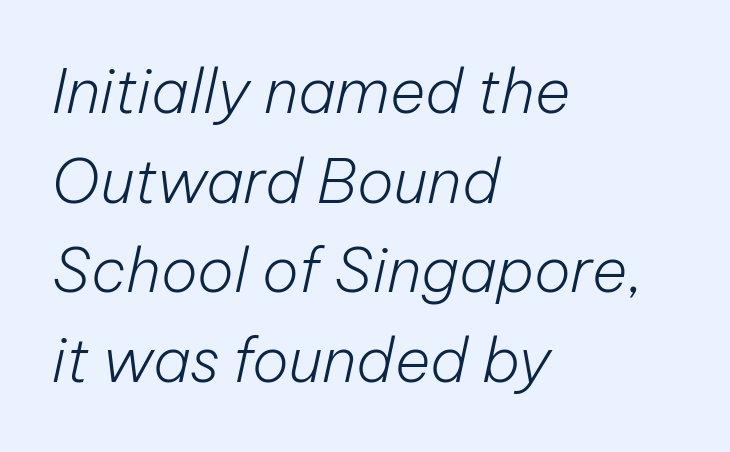
Does extra space separate the letters? No, they use regular spacing. Looking at the ascenders, they clearly lean. Notice how descenders clear the ascenders below comfortably — that's standard leading. The space directly below the letters is spotless. Caption: multi-line text, flush left, ragged right.
